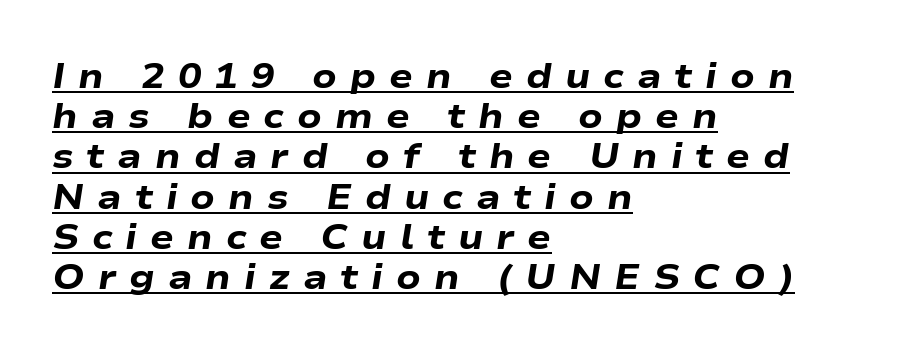
The words here are underlined. Note the varied advance widths — an 'i' is clearly narrower than an 'm'. The face used here has the dense, thick strokes of a bold. A classic flush-left, rag-right setting is used for this passage.
